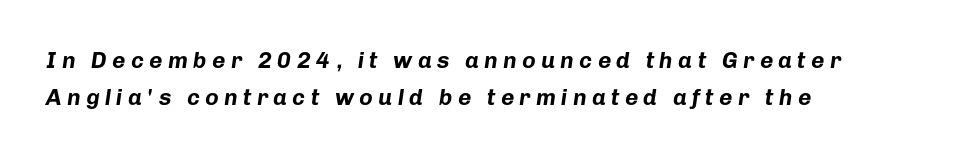
The image shows 23 px bold type, italic (leaning right); set left-aligned, normal line spacing (1.6x), unusually wide letter spacing (+0.23 em), not underlined.
